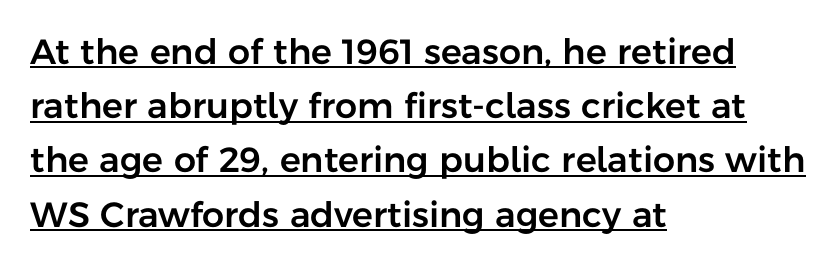
The image shows 35 px sans-serif type, upright; set left-aligned, normal line spacing (1.55x), normal letter spacing, underlined; low stroke contrast and a medium x-height.
